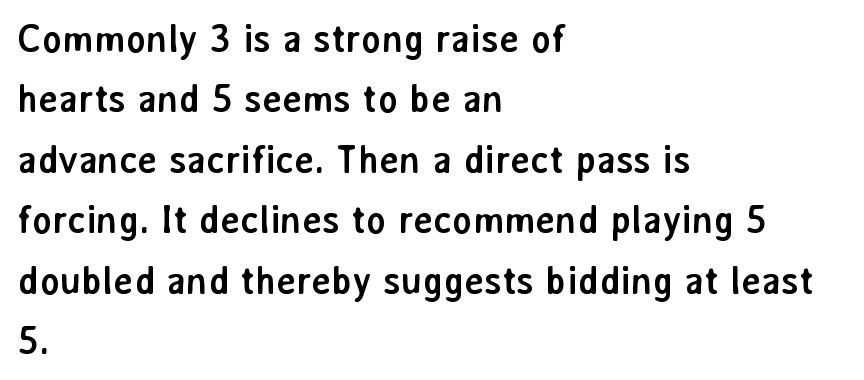
Q: Is the text bold? A: Yes.
Q: Is the text italic (slanted)? A: No, it is upright.
Q: Is the typeface a serif or a sans-serif typeface? A: Sans-serif.
Q: Is the text underlined? A: No.
Q: How is the paragraph aligned? A: Left-aligned.
Q: Is the spacing between letters normal or unusually wide? A: Normal.
Q: Is the spacing between lines tight, normal or loose? A: Normal.
Q: Width (condensed, normal, or wide)? A: Normal.
Q: Stroke contrast? A: Low.
Q: x-height? A: Medium.
Q: Monospaced? A: No.
